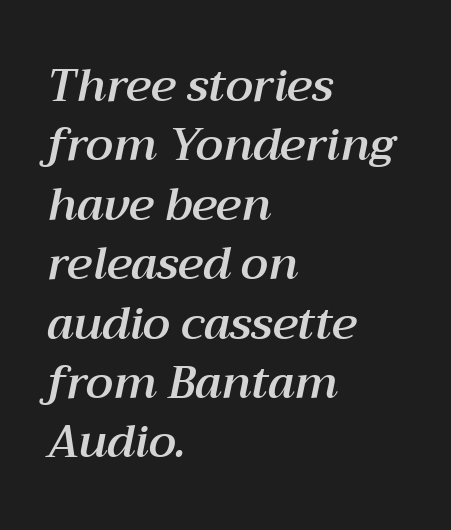
{"italic": "yes", "lean": "right", "slant_degrees": 12, "width": "normal", "stroke_contrast": "medium", "x_height": "medium", "monospaced": "no", "underline": "no", "align": "left", "line_spacing": "normal", "line_spacing_ratio": 1.32, "letter_spacing": "normal", "letter_spacing_em": 0.0, "glyph_px": 45}
